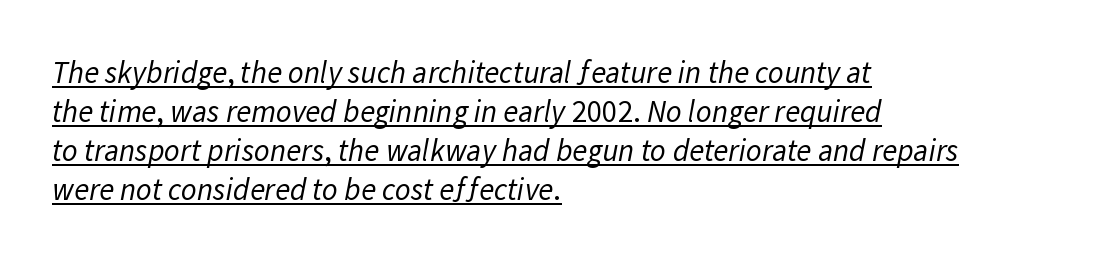
The image shows 31 px regular-weight sans-serif type; set left-aligned, normal line spacing (1.26x), normal letter spacing, underlined; low stroke contrast and a medium x-height.
